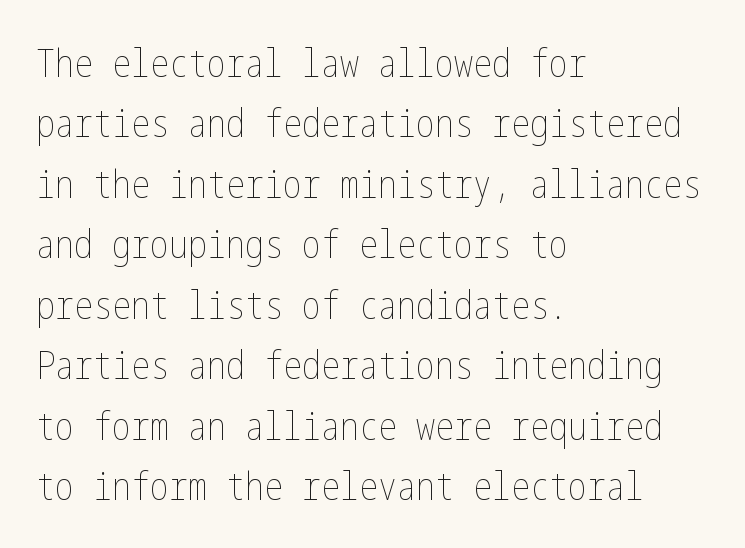
{"italic": "no", "bold": "no", "weight": "thin", "width": "condensed", "stroke_contrast": "low", "x_height": "medium", "underline": "no", "align": "left", "line_spacing": "normal", "line_spacing_ratio": 1.59, "letter_spacing": "normal", "letter_spacing_em": 0.0, "glyph_px": 38}
